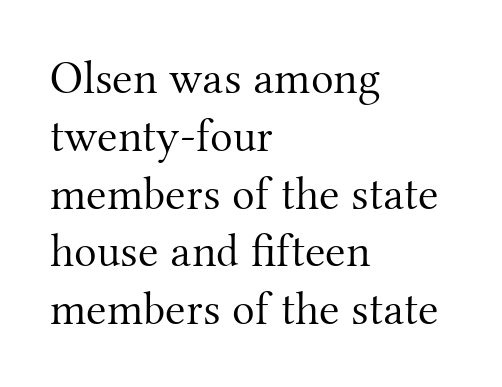
Q: Is the text bold? A: No.
Q: Is the text italic (slanted)? A: No, it is upright.
Q: Is the typeface a serif or a sans-serif typeface? A: Serif.
Q: Is the text underlined? A: No.
Q: How is the paragraph aligned? A: Left-aligned.
Q: Is the spacing between letters normal or unusually wide? A: Normal.
Q: Width (condensed, normal, or wide)? A: Normal.
Q: Stroke contrast? A: Medium.
Q: x-height? A: Small.
Q: Monospaced? A: No.
